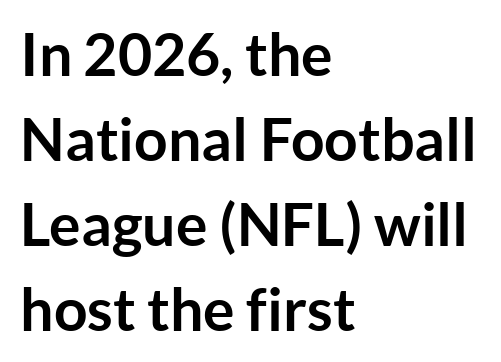
{"serif": "no", "italic": "no", "bold": "yes", "weight": "semibold", "width": "normal", "stroke_contrast": "low", "x_height": "medium", "monospaced": "no", "underline": "no", "align": "left", "line_spacing": "normal", "line_spacing_ratio": 1.44, "letter_spacing": "normal", "letter_spacing_em": 0.0, "glyph_px": 59}
